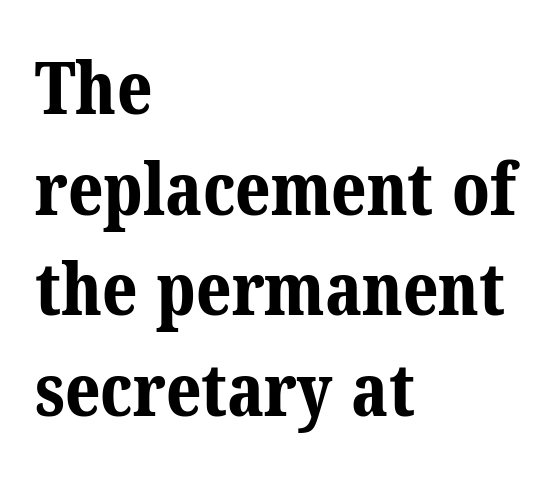
The image shows 73 px bold serif type; set left-aligned, normal line spacing (1.38x), normal letter spacing, not underlined; medium stroke contrast and a medium x-height.
